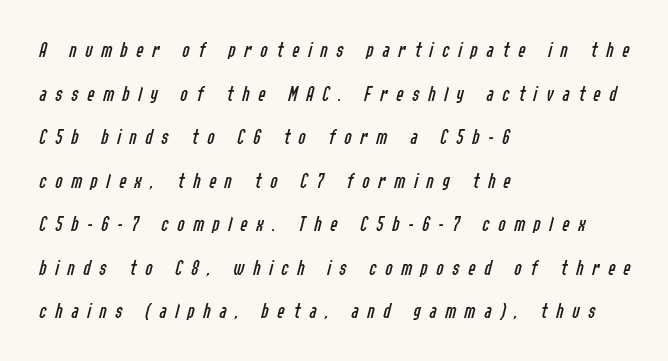
{"italic": "yes", "lean": "right", "slant_degrees": 14, "bold": "no", "underline": "no", "align": "left", "line_spacing": "loose", "line_spacing_ratio": 1.98, "letter_spacing": "wide", "letter_spacing_em": 0.39, "glyph_px": 22}
